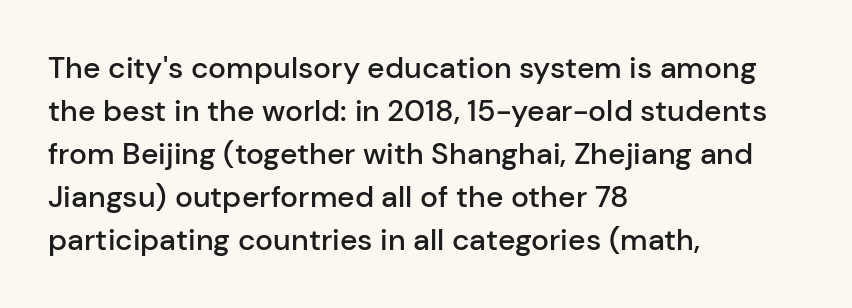
Q: Is the text bold? A: Semi-bold.
Q: Is the text italic (slanted)? A: No, it is upright.
Q: Is the typeface a serif or a sans-serif typeface? A: Sans-serif.
Q: Is the text underlined? A: No.
Q: How is the paragraph aligned? A: Left-aligned.
Q: Is the spacing between letters normal or unusually wide? A: Normal.
Q: Is the spacing between lines tight, normal or loose? A: Normal.
Q: Width (condensed, normal, or wide)? A: Normal.
Q: Stroke contrast? A: Low.
Q: x-height? A: Medium.
Q: Monospaced? A: No.
